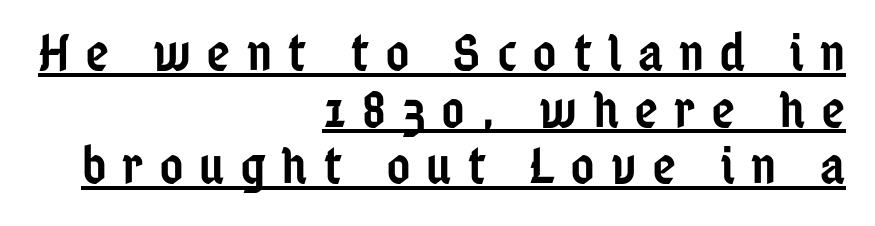
Q: Is the text bold? A: Semi-bold.
Q: Is the text italic (slanted)? A: No, it is upright.
Q: Is the typeface a serif or a sans-serif typeface? A: Sans-serif.
Q: Is the text underlined? A: Yes.
Q: How is the paragraph aligned? A: Right-aligned.
Q: Is the spacing between letters normal or unusually wide? A: Unusually wide.
Q: Is the spacing between lines tight, normal or loose? A: Tight.
Q: Width (condensed, normal, or wide)? A: Condensed.
Q: Stroke contrast? A: Low.
Q: x-height? A: Medium.
Q: Monospaced? A: No.
